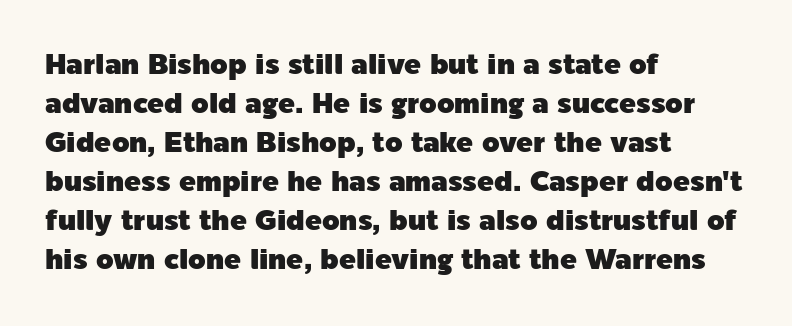
Q: Is the text italic (slanted)? A: No, it is upright.
Q: Is the typeface a serif or a sans-serif typeface? A: Sans-serif.
Q: Is the text underlined? A: No.
Q: How is the paragraph aligned? A: Left-aligned.
Q: Is the spacing between letters normal or unusually wide? A: Normal.
Q: Is the spacing between lines tight, normal or loose? A: Normal.
Q: Width (condensed, normal, or wide)? A: Normal.
Q: x-height? A: Medium.
Q: Monospaced? A: No.
